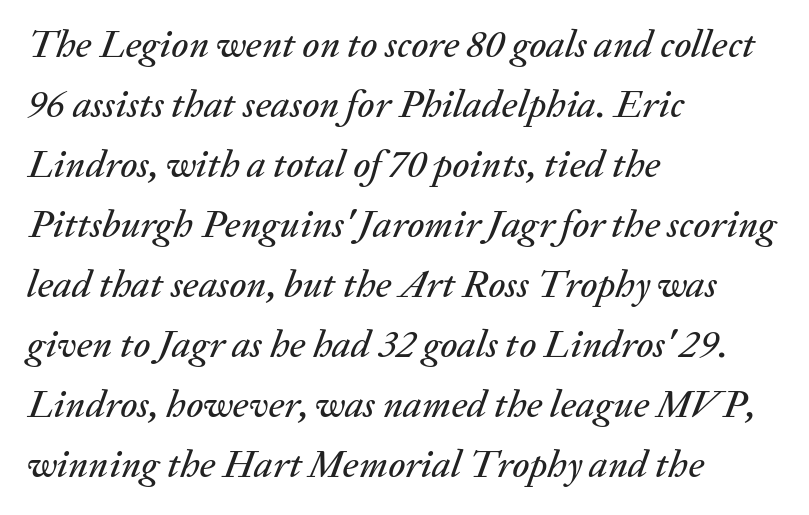
The image shows 39 px text type, italic (leaning right); set left-aligned, normal line spacing (1.54x), normal letter spacing, not underlined; medium stroke contrast and a medium x-height.
